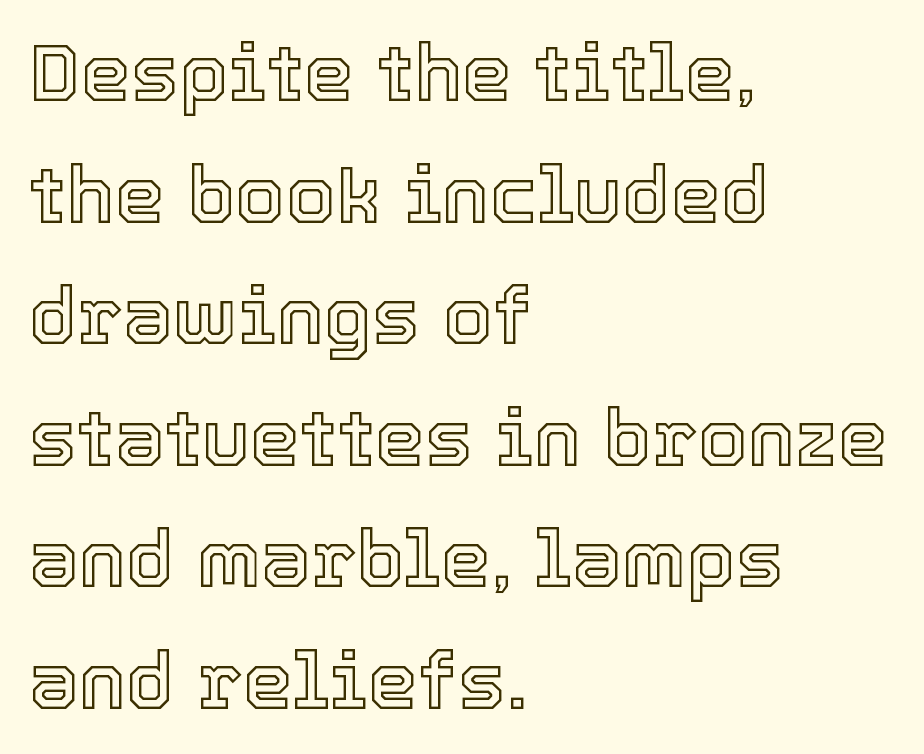
Decoration check: the copy has no underline. How are the letters spaced? Ordinarily, with no added tracking. Reading down the block, your eye returns to a fixed left position each line. Think of a printed novel: that variable character pitch is what you see here.
